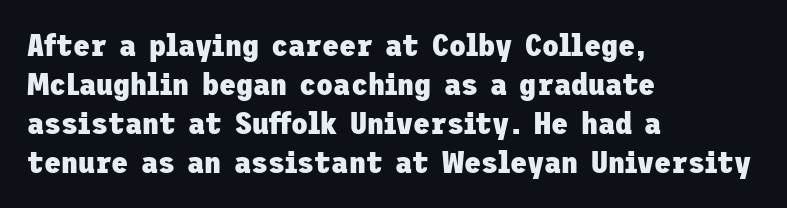
{"serif": "no", "italic": "no", "bold": "yes", "weight": "heavy", "width": "normal", "stroke_contrast": "low", "x_height": "medium", "underline": "no", "align": "left", "line_spacing": "normal", "line_spacing_ratio": 1.26, "letter_spacing": "normal", "letter_spacing_em": 0.0, "glyph_px": 31}
